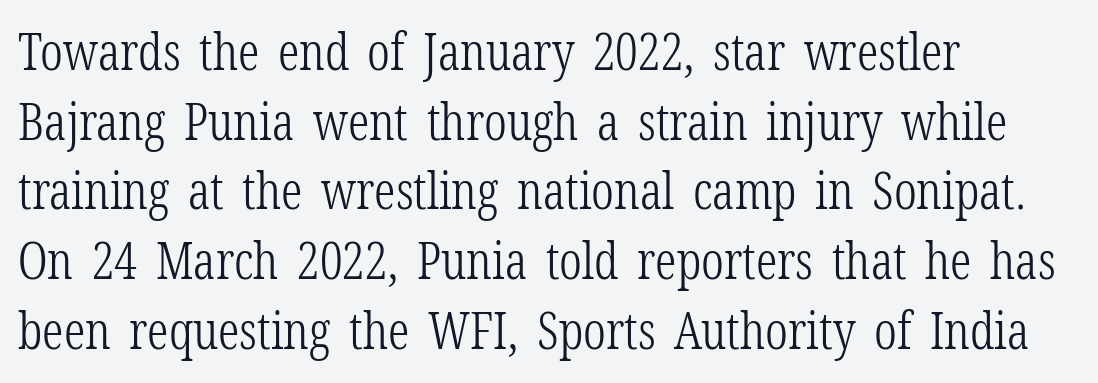
The image shows 52 px light, condensed serif type, upright; set left-aligned, normal line spacing (1.34x), normal letter spacing, not underlined; low stroke contrast and a medium x-height.
